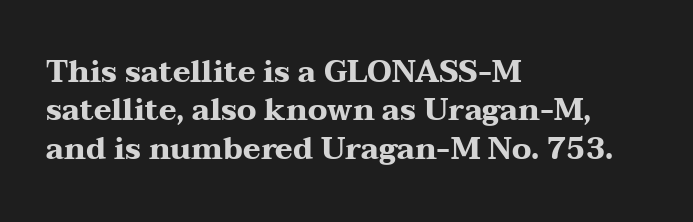
{"serif": "yes", "italic": "no", "bold": "yes", "weight": "heavy", "width": "wide", "stroke_contrast": "medium", "x_height": "medium", "monospaced": "no", "underline": "no", "align": "left", "line_spacing": "normal", "line_spacing_ratio": 1.28, "letter_spacing": "normal", "letter_spacing_em": 0.0, "glyph_px": 30}
